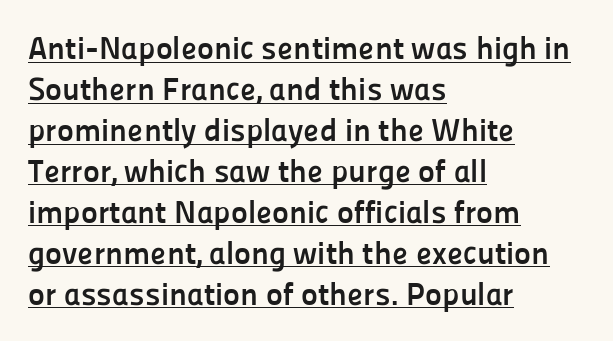
Evenly set lines give the paragraph a standard silhouette. This sample uses an upright cut, with every glyph sitting square on the baseline. The setting favours the left margin, as ordinary paragraphs usually do. Quick note: underline on. Typesetter's note: full bold, strokes at maximum text heaviness. I'd call this a sans setting — the letters go barefoot.
